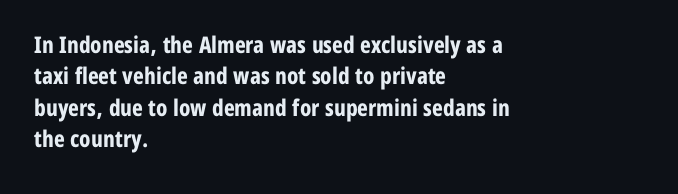
Q: Is the text bold? A: Yes.
Q: Is the text italic (slanted)? A: No, it is upright.
Q: Is the text underlined? A: No.
Q: How is the paragraph aligned? A: Left-aligned.
Q: Is the spacing between letters normal or unusually wide? A: Normal.
Q: Is the spacing between lines tight, normal or loose? A: Normal.
